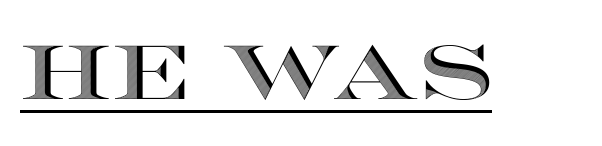
{"italic": "no", "width": "wide", "x_height": "large", "monospaced": "no", "underline": "yes", "letter_spacing": "normal", "letter_spacing_em": 0.0, "glyph_px": 76}
